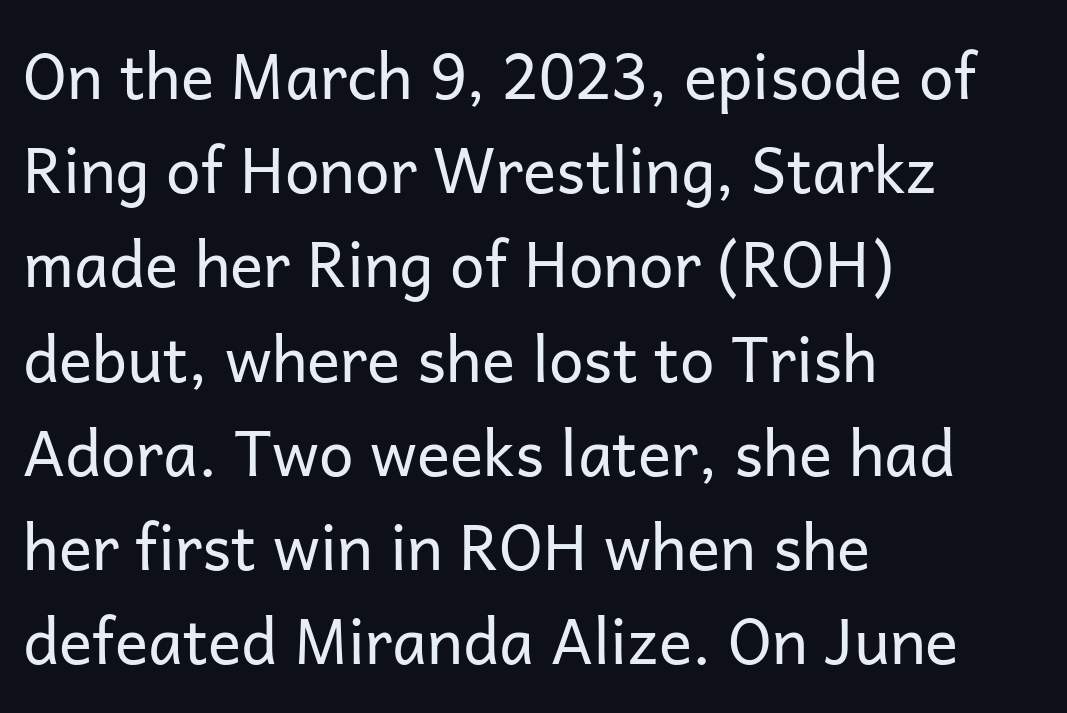
The image shows 62 px regular-weight sans-serif type, upright; set left-aligned, normal line spacing (1.52x), normal letter spacing, not underlined; low stroke contrast and a medium x-height.
